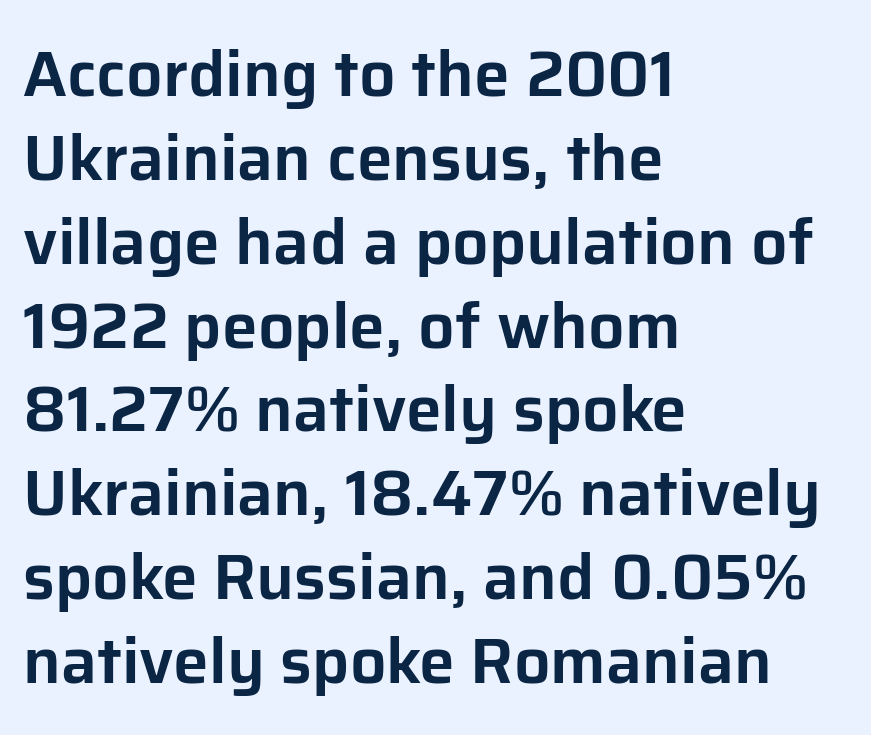
{"serif": "no", "italic": "no", "width": "normal", "stroke_contrast": "low", "x_height": "medium", "monospaced": "no", "underline": "no", "align": "left", "line_spacing": "normal", "line_spacing_ratio": 1.31, "letter_spacing": "normal", "letter_spacing_em": 0.0, "glyph_px": 64}
